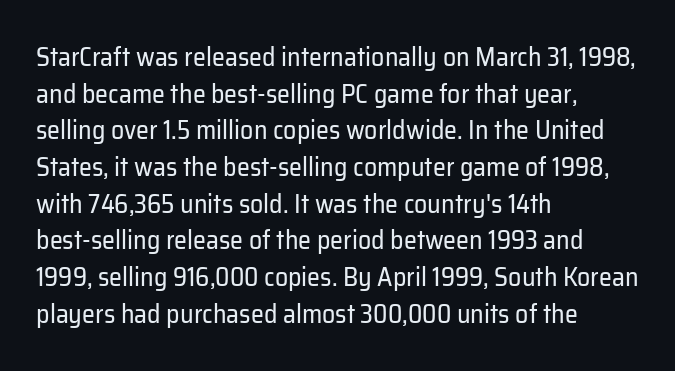
The image shows 26 px text type, upright; set left-aligned, normal line spacing (1.41x), normal letter spacing, not underlined.
